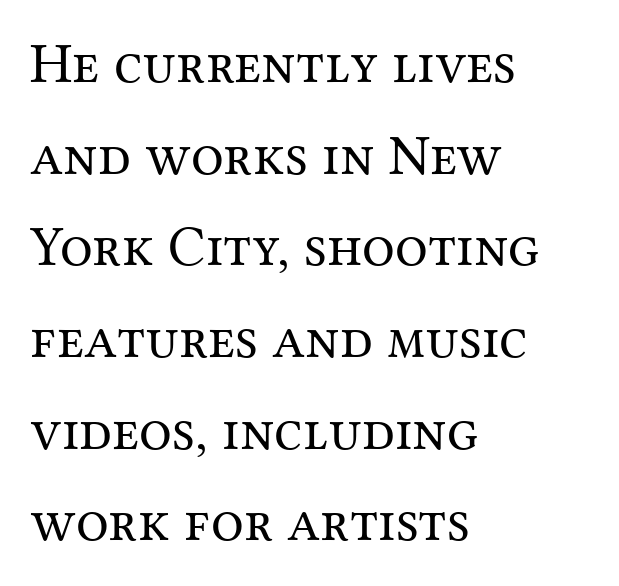
Q: Is the text bold? A: No.
Q: Is the text italic (slanted)? A: No, it is upright.
Q: Is the typeface a serif or a sans-serif typeface? A: Serif.
Q: Is the text underlined? A: No.
Q: How is the paragraph aligned? A: Left-aligned.
Q: Is the spacing between letters normal or unusually wide? A: Normal.
Q: Is the spacing between lines tight, normal or loose? A: Normal.
Q: Width (condensed, normal, or wide)? A: Normal.
Q: Stroke contrast? A: Medium.
Q: x-height? A: Medium.
Q: Monospaced? A: No.
